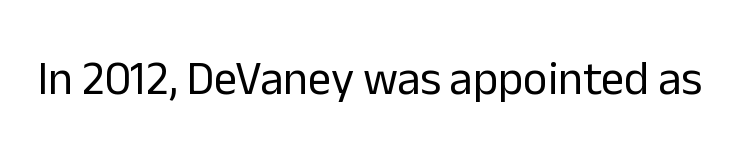
The image shows 47 px regular-weight sans-serif type, upright; set normal letter spacing, not underlined; low stroke contrast and a medium x-height.
